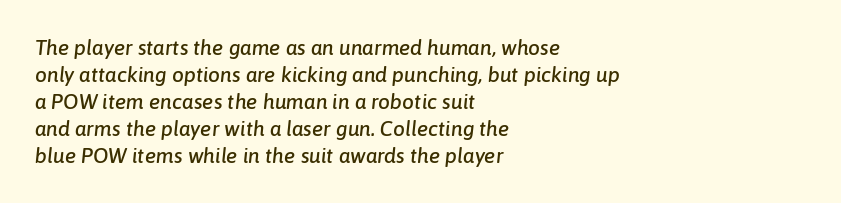
Q: Is the text italic (slanted)? A: Yes, it leans right by about 6 degrees.
Q: Is the text underlined? A: No.
Q: How is the paragraph aligned? A: Left-aligned.
Q: Is the spacing between letters normal or unusually wide? A: Normal.
Q: Is the spacing between lines tight, normal or loose? A: Normal.
